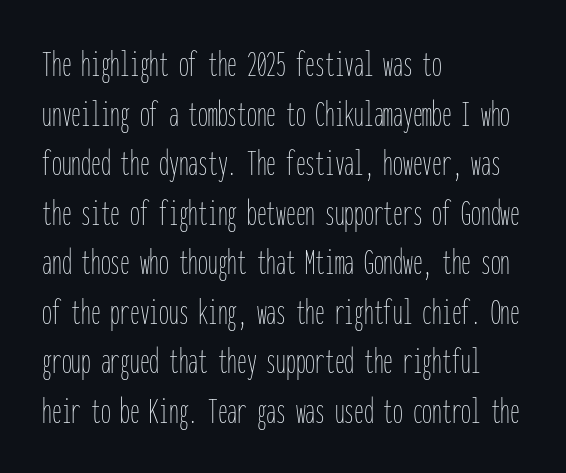
The image shows 39 px thin, condensed type, upright, monospaced; set left-aligned, normal line spacing (1.27x), normal letter spacing, not underlined; low stroke contrast and a medium x-height.
